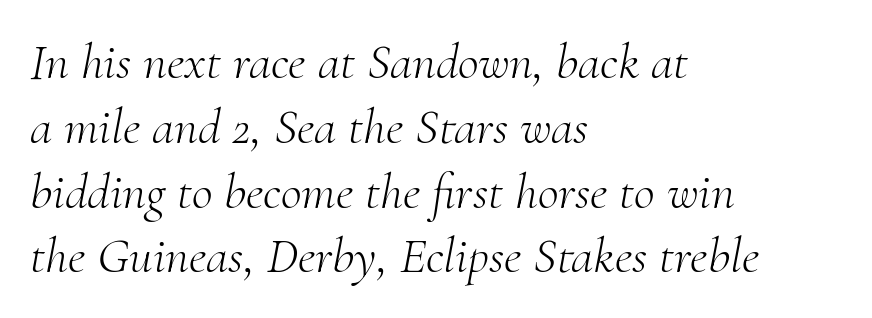
{"serif": "yes", "italic": "yes", "lean": "right", "slant_degrees": 10, "bold": "no", "weight": "light", "width": "normal", "stroke_contrast": "medium", "x_height": "small", "monospaced": "no", "underline": "no", "align": "left", "line_spacing": "normal", "line_spacing_ratio": 1.27, "letter_spacing": "normal", "letter_spacing_em": 0.0, "glyph_px": 51}
